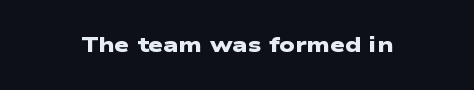
{"bold": "yes", "underline": "no", "letter_spacing": "normal", "letter_spacing_em": 0.0, "glyph_px": 21}
